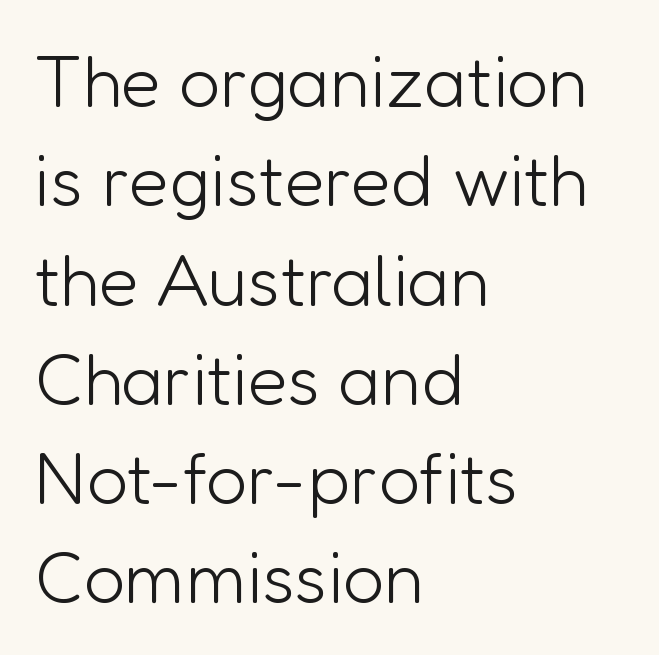
The image shows 73 px light sans-serif type, upright; set left-aligned, normal line spacing (1.36x), normal letter spacing, not underlined; low stroke contrast and a medium x-height.
